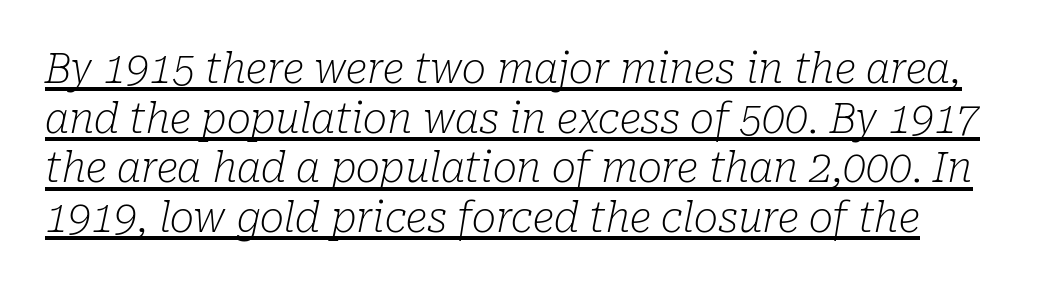
{"serif": "yes", "italic": "yes", "lean": "right", "slant_degrees": 10, "bold": "no", "weight": "light", "width": "normal", "stroke_contrast": "low", "x_height": "medium", "monospaced": "no", "underline": "yes", "line_spacing_ratio": 1.21, "letter_spacing": "normal", "letter_spacing_em": 0.0, "glyph_px": 41}
